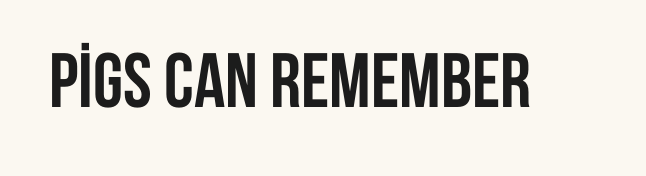
{"serif": "no", "italic": "no", "bold": "yes", "weight": "semibold", "width": "condensed", "stroke_contrast": "low", "x_height": "large", "monospaced": "no", "underline": "no", "letter_spacing": "normal", "letter_spacing_em": 0.0, "glyph_px": 77}
